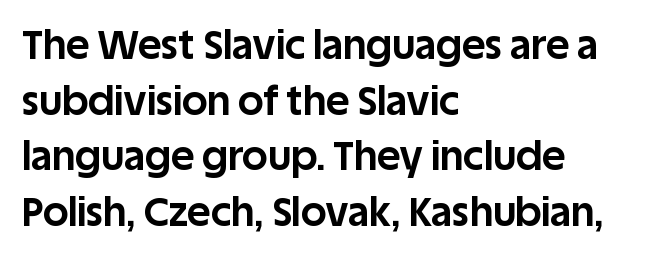
The typesetting leans heavy: a genuine bold. Every stem runs plumb, perpendicular to the baseline. Tracking value appears to be zero — textbook default spacing. The space between consecutive lines is moderate. Underlining? Definitely not there. Font category for this specimen: sans-serif.
